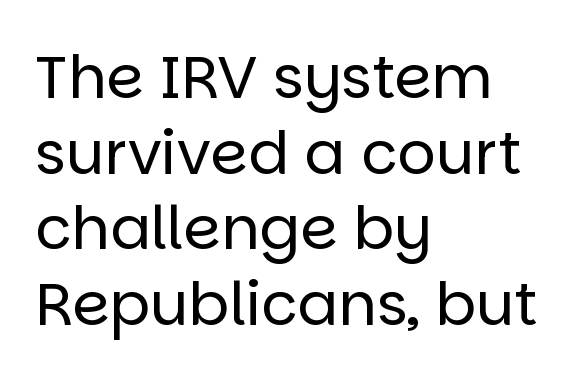
Q: Is the text bold? A: No.
Q: Is the text italic (slanted)? A: No, it is upright.
Q: Is the typeface a serif or a sans-serif typeface? A: Sans-serif.
Q: Is the text underlined? A: No.
Q: How is the paragraph aligned? A: Left-aligned.
Q: Is the spacing between letters normal or unusually wide? A: Normal.
Q: Is the spacing between lines tight, normal or loose? A: Normal.
Q: Width (condensed, normal, or wide)? A: Normal.
Q: Stroke contrast? A: Low.
Q: x-height? A: Large.
Q: Monospaced? A: No.
